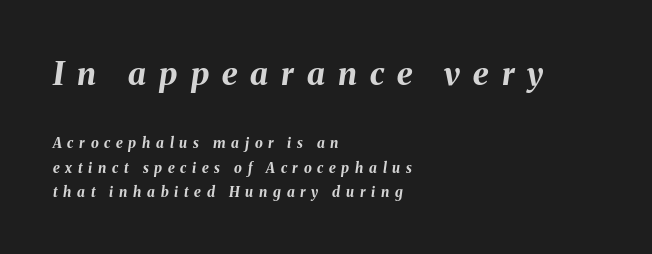
{"italic": "yes", "lean": "right", "slant_degrees": 8, "bold": "yes", "weight": "bold", "width": "normal", "stroke_contrast": "medium", "x_height": "medium", "monospaced": "no", "underline": "no", "align": "left", "line_spacing_ratio": 1.74, "letter_spacing": "wide", "letter_spacing_em": 0.41, "larger_block": "first", "size_ratio": 2.29, "glyph_px": 32}
